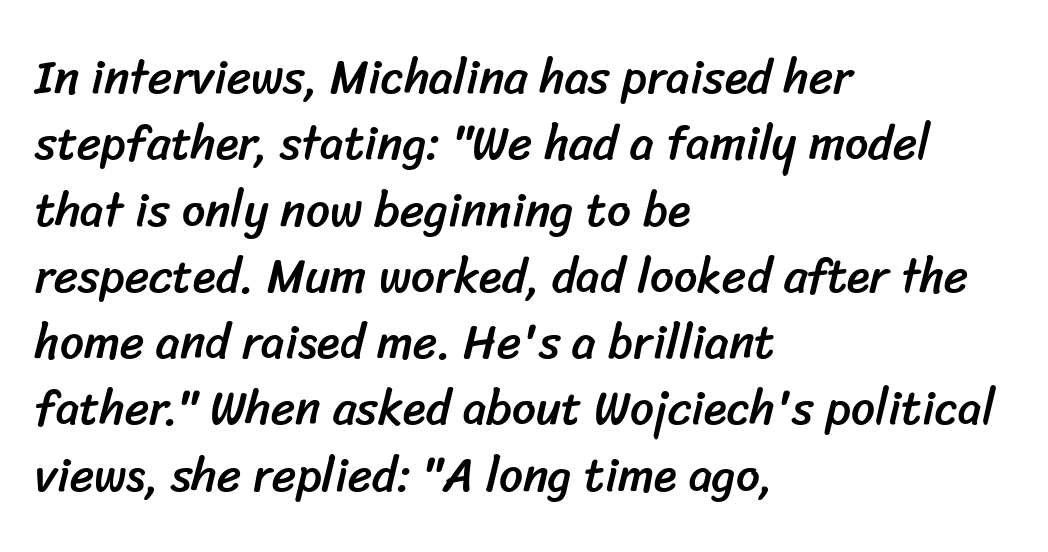
Q: Is the typeface a serif or a sans-serif typeface? A: Sans-serif.
Q: Is the text underlined? A: No.
Q: How is the paragraph aligned? A: Left-aligned.
Q: Is the spacing between letters normal or unusually wide? A: Normal.
Q: Is the spacing between lines tight, normal or loose? A: Normal.
Q: Width (condensed, normal, or wide)? A: Normal.
Q: Stroke contrast? A: Low.
Q: x-height? A: Medium.
Q: Monospaced? A: No.
